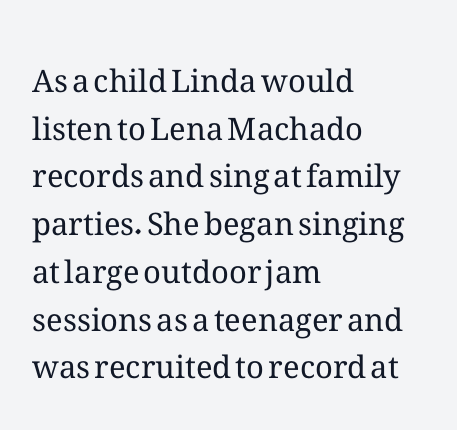
These lines are set flush left with a ragged right edge. Compared with a typical body face, this is equally light or lighter still. Only glyphs here, with clear space below each row. Is there any slant? The stems are plumb.
